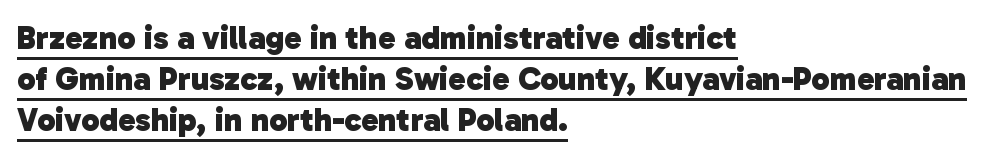
Q: Is the text bold? A: Yes.
Q: Is the typeface a serif or a sans-serif typeface? A: Sans-serif.
Q: Is the text underlined? A: Yes.
Q: How is the paragraph aligned? A: Left-aligned.
Q: Is the spacing between letters normal or unusually wide? A: Normal.
Q: Width (condensed, normal, or wide)? A: Normal.
Q: Stroke contrast? A: Low.
Q: x-height? A: Medium.
Q: Monospaced? A: No.
